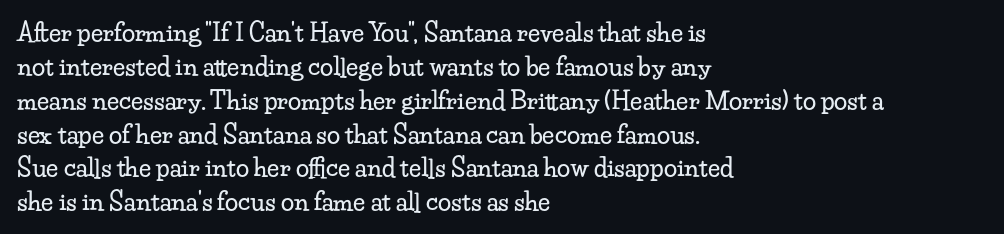
Here the glyphs are tracked normally, forming tight word shapes. A typesetter would call this leading conventional body-copy spacing. Descenders hang freely into open space. Typeset ragged right — the left edge is the straight one. Posture: upright roman.
